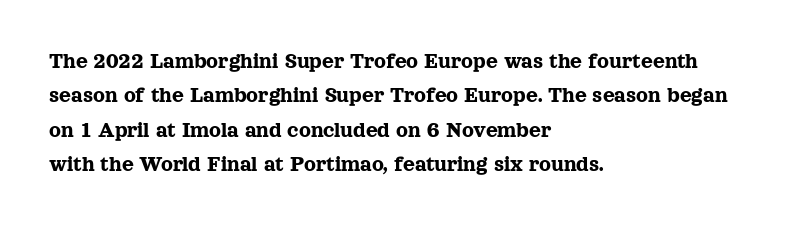
The image shows 23 px text type, upright; set left-aligned, normal line spacing (1.49x), normal letter spacing, not underlined.
